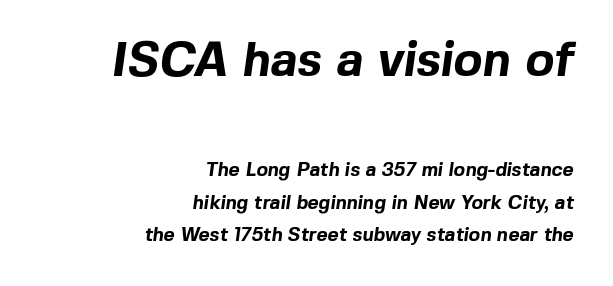
Q: Is the text bold? A: Yes.
Q: Is the typeface a serif or a sans-serif typeface? A: Sans-serif.
Q: Is the text underlined? A: No.
Q: How is the paragraph aligned? A: Right-aligned.
Q: Is the spacing between letters normal or unusually wide? A: Normal.
Q: Which block of text is set in a larger size, the first (top) or the second (bottom)? A: The first (top) one.
Q: Width (condensed, normal, or wide)? A: Normal.
Q: x-height? A: Medium.
Q: Monospaced? A: No.
